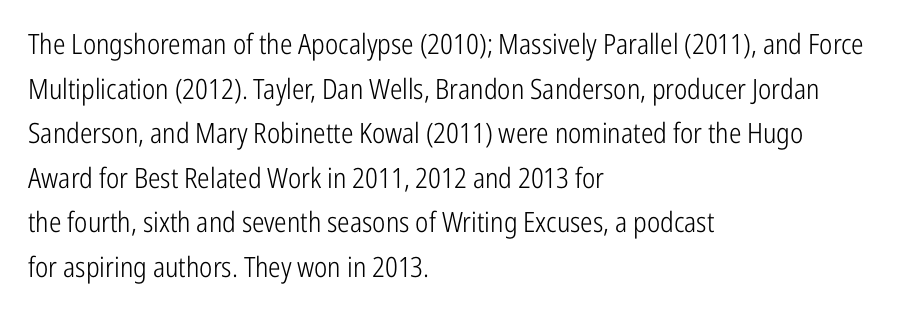
Each row of text sits above clean, open space. The rendering uses natural spacing where letterforms have individual widths. This sample uses plain, unmodified letter spacing. It's the straight-up-and-down kind of type.
